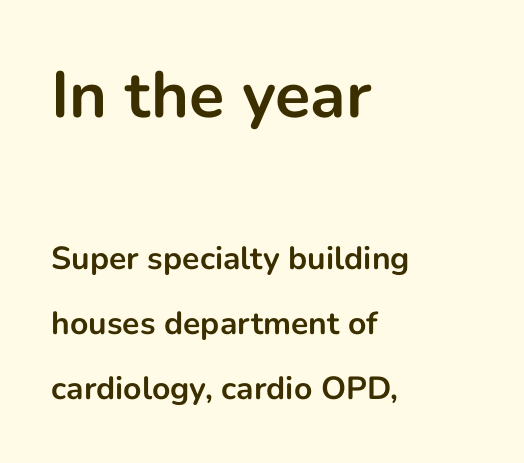
Nope, no serifs anywhere on these letters. Just letters on the line, the space beneath them empty. The more generous point size was reserved for the upper chunk. What weight is shown? A full bold with thick strokes. A typesetter would mark this as roman, not italic.
